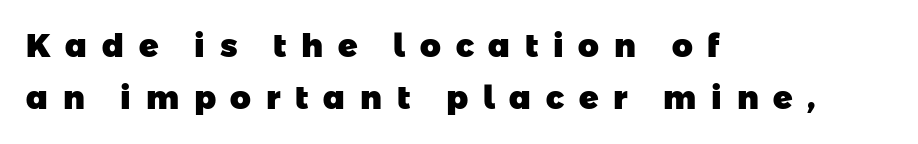
The image shows 32 px heavy sans-serif type; set left-aligned, normal line spacing (1.62x), unusually wide letter spacing (+0.46 em), not underlined; low stroke contrast and a medium x-height.
